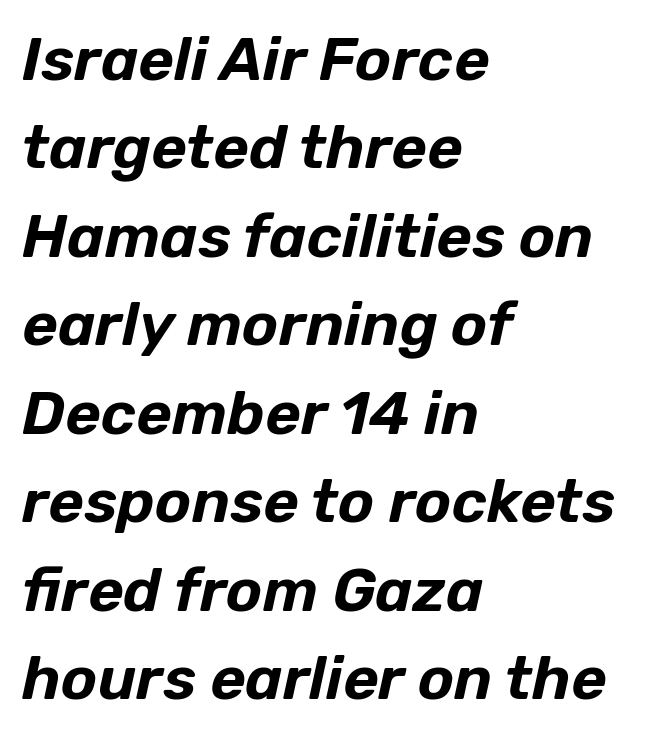
{"italic": "yes", "lean": "right", "slant_degrees": 12, "width": "normal", "stroke_contrast": "low", "x_height": "medium", "monospaced": "no", "underline": "no", "align": "left", "line_spacing": "normal", "line_spacing_ratio": 1.45, "letter_spacing": "normal", "letter_spacing_em": 0.0, "glyph_px": 61}
